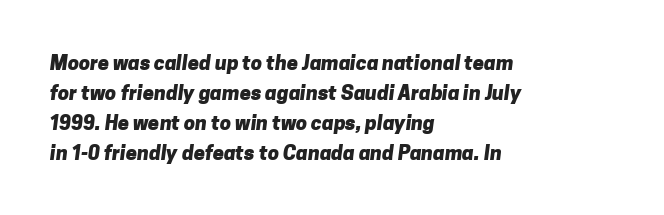
The image shows 20 px bold type; set left-aligned, normal line spacing (1.5x), normal letter spacing, not underlined.
